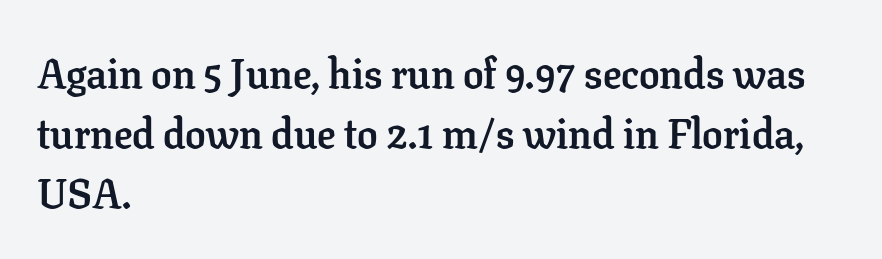
{"serif": "yes", "italic": "no", "bold": "yes", "weight": "semibold", "width": "normal", "stroke_contrast": "low", "x_height": "medium", "monospaced": "no", "underline": "no", "align": "left", "line_spacing": "normal", "line_spacing_ratio": 1.46, "letter_spacing": "normal", "letter_spacing_em": 0.0, "glyph_px": 41}
